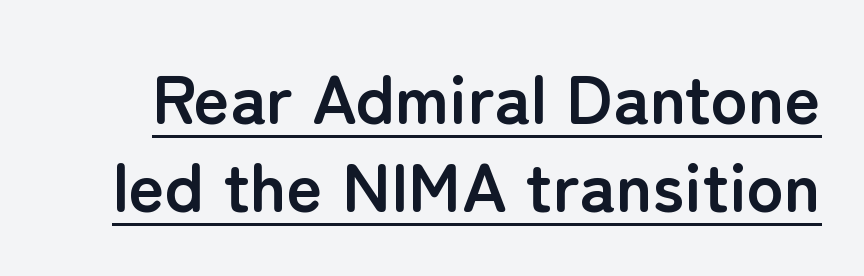
Font category for this specimen: sans-serif. The type sits square on the baseline with zero lean. Normally led — the rows are evenly, conventionally spaced. Short note: letters normally spaced.
